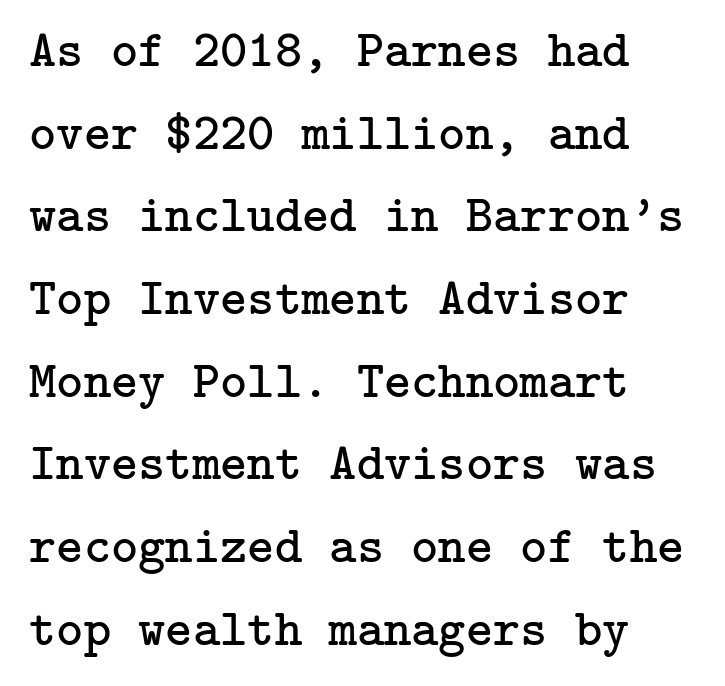
Characters follow at the spacing the type designer built in. These lines were composed using upright roman letters. Note: serifs present on the glyphs. Caption: face not bold, strokes unweighted. Rule under the text: the space is simply empty. Horizontal bands of white between lines are of average thickness.
